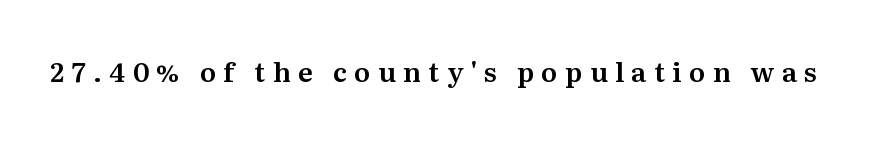
{"italic": "no", "underline": "no", "letter_spacing": "wide", "letter_spacing_em": 0.27, "glyph_px": 27}
